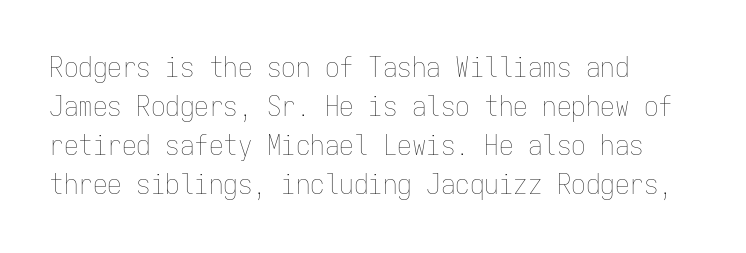
Q: Is the text bold? A: No.
Q: Is the text italic (slanted)? A: No, it is upright.
Q: Is the text underlined? A: No.
Q: How is the paragraph aligned? A: Left-aligned.
Q: Is the spacing between letters normal or unusually wide? A: Normal.
Q: Is the spacing between lines tight, normal or loose? A: Normal.
Q: Width (condensed, normal, or wide)? A: Condensed.
Q: Stroke contrast? A: Low.
Q: x-height? A: Medium.
Q: Monospaced? A: Yes.
